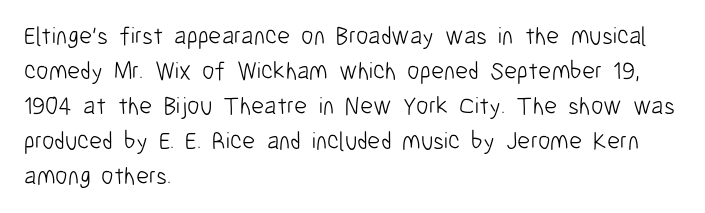
Q: Is the text bold? A: No.
Q: Is the text italic (slanted)? A: No, it is upright.
Q: Is the text underlined? A: No.
Q: How is the paragraph aligned? A: Left-aligned.
Q: Is the spacing between letters normal or unusually wide? A: Normal.
Q: Is the spacing between lines tight, normal or loose? A: Normal.
